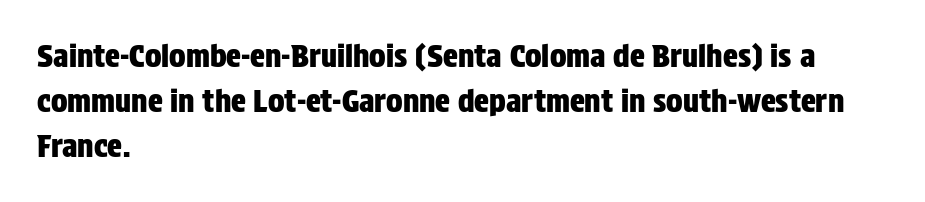
{"serif": "no", "italic": "no", "width": "condensed", "stroke_contrast": "low", "x_height": "large", "monospaced": "no", "underline": "no", "align": "left", "line_spacing": "normal", "line_spacing_ratio": 1.45, "letter_spacing": "normal", "letter_spacing_em": 0.0, "glyph_px": 31}
